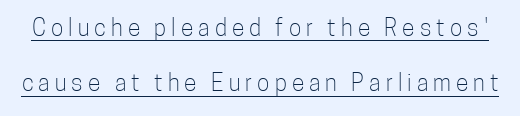
Q: Is the text bold? A: No.
Q: Is the text italic (slanted)? A: No, it is upright.
Q: Is the text underlined? A: Yes.
Q: Is the spacing between letters normal or unusually wide? A: Unusually wide.
Q: Is the spacing between lines tight, normal or loose? A: Loose.
